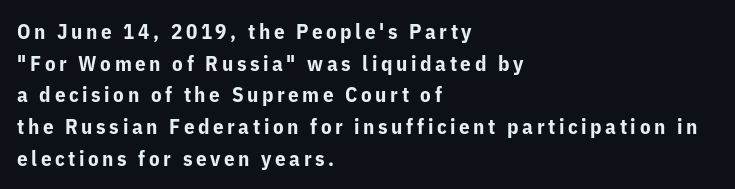
Q: Is the text bold? A: Yes.
Q: Is the text italic (slanted)? A: No, it is upright.
Q: Is the text underlined? A: No.
Q: How is the paragraph aligned? A: Left-aligned.
Q: Is the spacing between lines tight, normal or loose? A: Normal.
